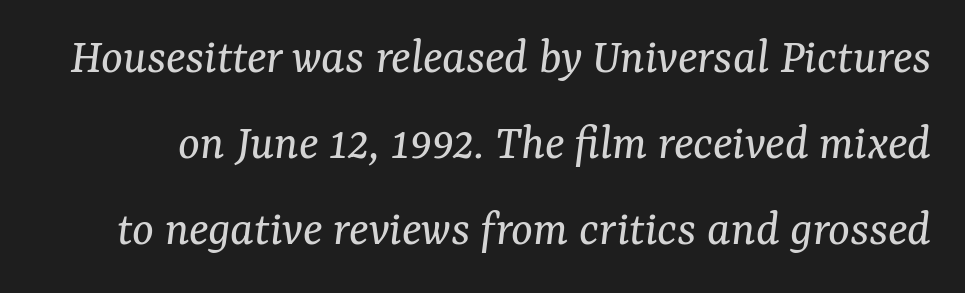
The image shows 51 px regular-weight serif type, italic (leaning right); set normal line spacing (1.69x), normal letter spacing, not underlined; medium stroke contrast and a medium x-height.
